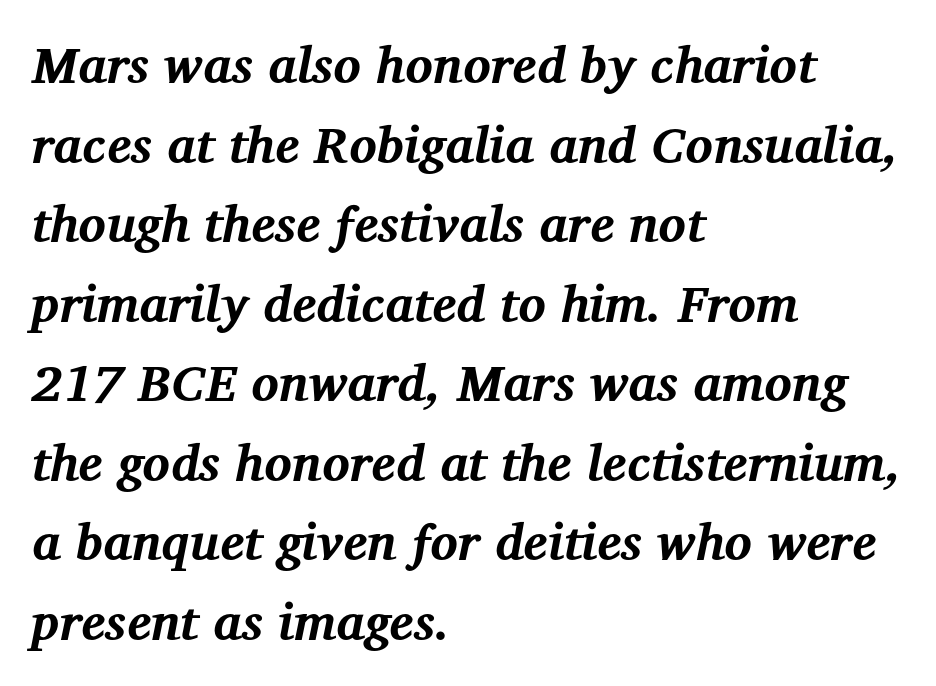
Q: Is the text bold? A: Yes.
Q: Is the text italic (slanted)? A: Yes, it leans right by about 12 degrees.
Q: Is the typeface a serif or a sans-serif typeface? A: Serif.
Q: Is the text underlined? A: No.
Q: How is the paragraph aligned? A: Left-aligned.
Q: Is the spacing between letters normal or unusually wide? A: Normal.
Q: Is the spacing between lines tight, normal or loose? A: Normal.
Q: Width (condensed, normal, or wide)? A: Normal.
Q: Stroke contrast? A: Medium.
Q: x-height? A: Medium.
Q: Monospaced? A: No.
